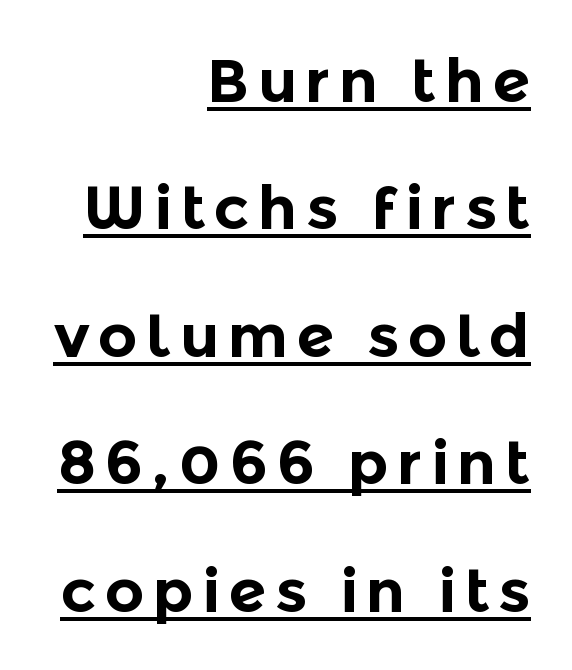
What kind of face is this? One without serifs — a sans. The font is running at its bold setting. The axis of the letterforms is exactly vertical. Visually the block forms a straight wall on the right and a jagged coastline on the left.
